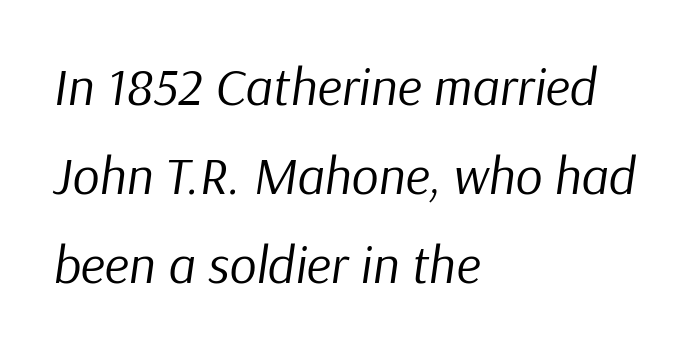
Regarding leading, the lines here are spaced in the standard way. The gaps between neighbouring characters are ordinary and unremarkable. Is the type heavy? It reads as light-to-regular instead. The typesetter chose a ragged-right arrangement here. Descenders are the only things crossing below the line. The passage shown leans; its letterforms are oblique.
